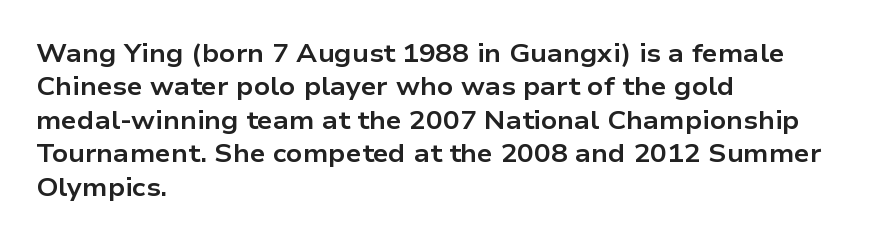
Notice how the passage keeps a crisp vertical edge on the left only. Ordinary non-slanted type is in use. This sample uses plain, unmodified letter spacing. Strong, thick strokes mark this as bold type. Normally led — the rows are evenly, conventionally spaced.
